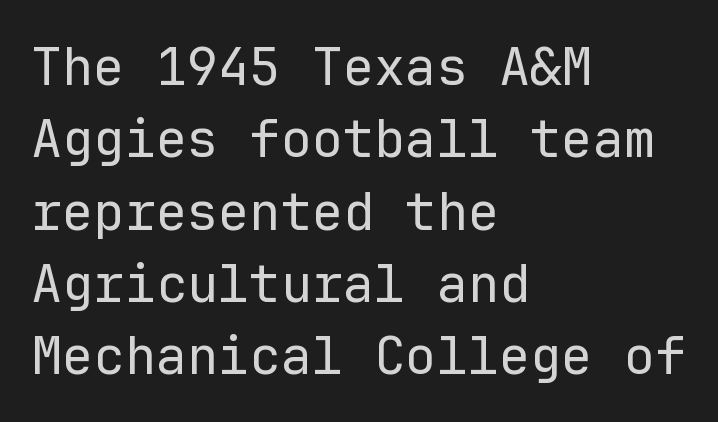
Q: Is the text bold? A: No.
Q: Is the text italic (slanted)? A: No, it is upright.
Q: Is the typeface a serif or a sans-serif typeface? A: Sans-serif.
Q: Is the text underlined? A: No.
Q: How is the paragraph aligned? A: Left-aligned.
Q: Is the spacing between letters normal or unusually wide? A: Normal.
Q: Is the spacing between lines tight, normal or loose? A: Normal.
Q: Width (condensed, normal, or wide)? A: Normal.
Q: Stroke contrast? A: Low.
Q: x-height? A: Medium.
Q: Monospaced? A: Yes.
